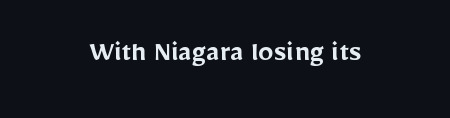
Q: Is the text bold? A: Semi-bold.
Q: Is the text italic (slanted)? A: No, it is upright.
Q: Is the typeface a serif or a sans-serif typeface? A: Sans-serif.
Q: Is the text underlined? A: No.
Q: How is the paragraph aligned? A: Centered.
Q: Is the spacing between letters normal or unusually wide? A: Normal.
Q: Width (condensed, normal, or wide)? A: Normal.
Q: Stroke contrast? A: Low.
Q: x-height? A: Medium.
Q: Monospaced? A: No.
